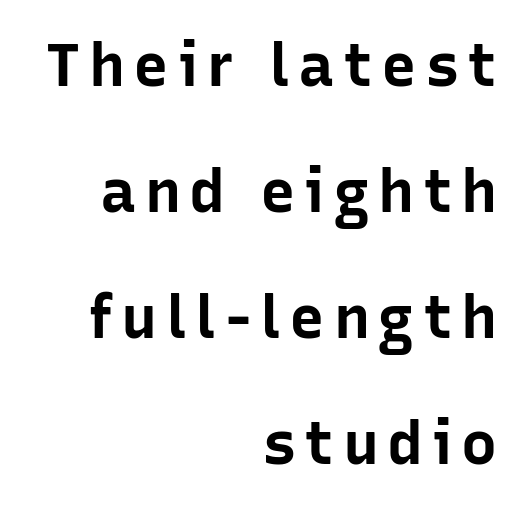
Honestly, there is no underline to notice here at all. The block of text is sparse from top to bottom, with ample space between rows. Every letter is thick-stroked: bold, no question. The passage shown is typed in a proportional face where columns would drift. The font family rendered here belongs to the sans-serif group.
